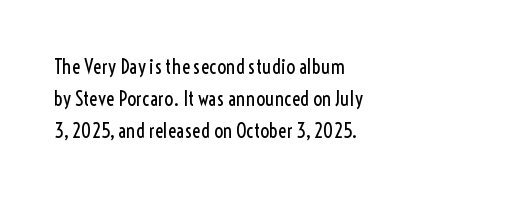
{"italic": "no", "bold": "no", "underline": "no", "align": "left", "line_spacing": "normal", "line_spacing_ratio": 1.59, "letter_spacing": "normal", "letter_spacing_em": 0.0, "glyph_px": 20}
